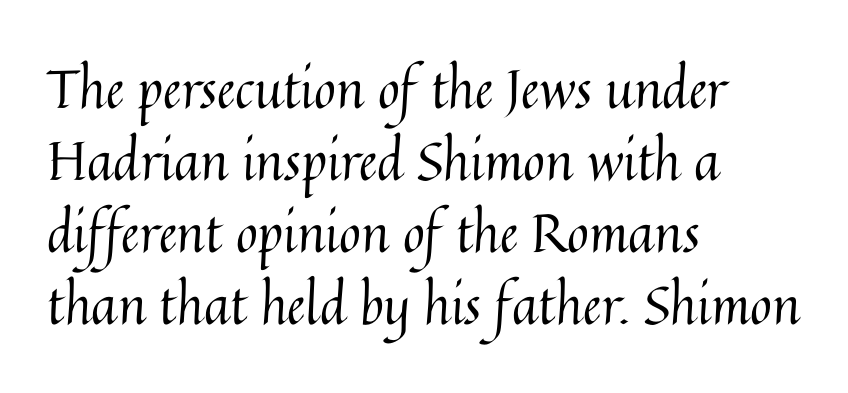
Q: Is the text bold? A: No.
Q: Is the text underlined? A: No.
Q: How is the paragraph aligned? A: Left-aligned.
Q: Is the spacing between letters normal or unusually wide? A: Normal.
Q: Is the spacing between lines tight, normal or loose? A: Normal.
Q: Width (condensed, normal, or wide)? A: Normal.
Q: Stroke contrast? A: Medium.
Q: x-height? A: Medium.
Q: Monospaced? A: No.
